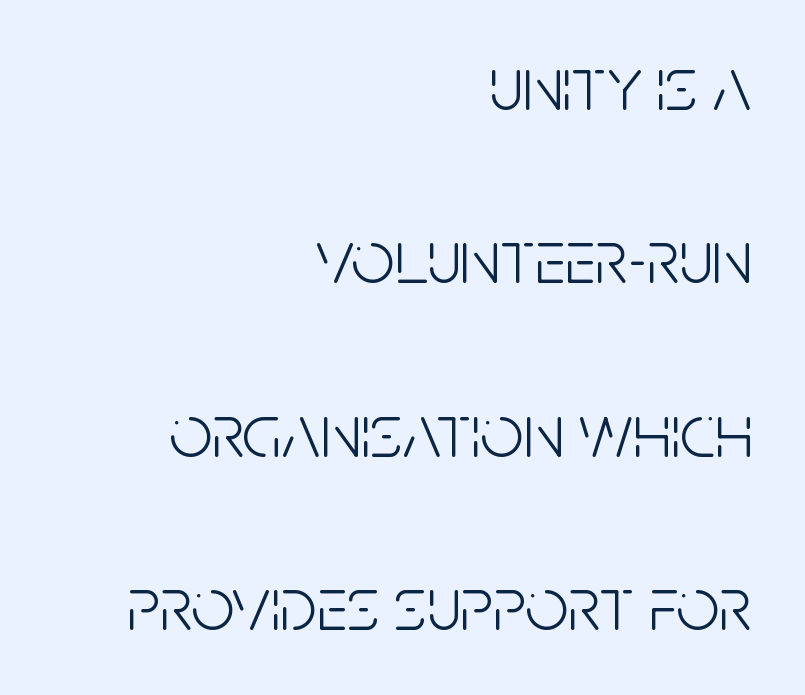
The image shows 76 px light, condensed sans-serif type, upright; set right-aligned, loose line spacing (2.28x), normal letter spacing, not underlined; low stroke contrast and a large x-height.
